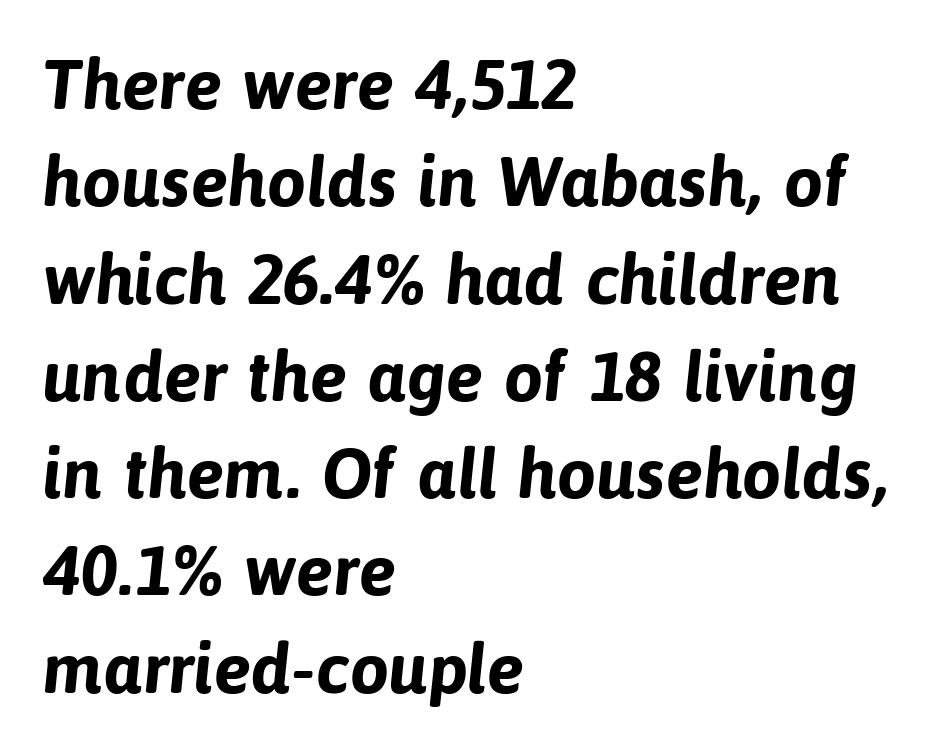
Looks like regular typesetting: each glyph gets only the width it needs. The characters display no serif detailing; their extremities are plain. Does the leading feel generous? No, just average. Compared with an ordinary text face, these strokes are far heavier — a full bold.
